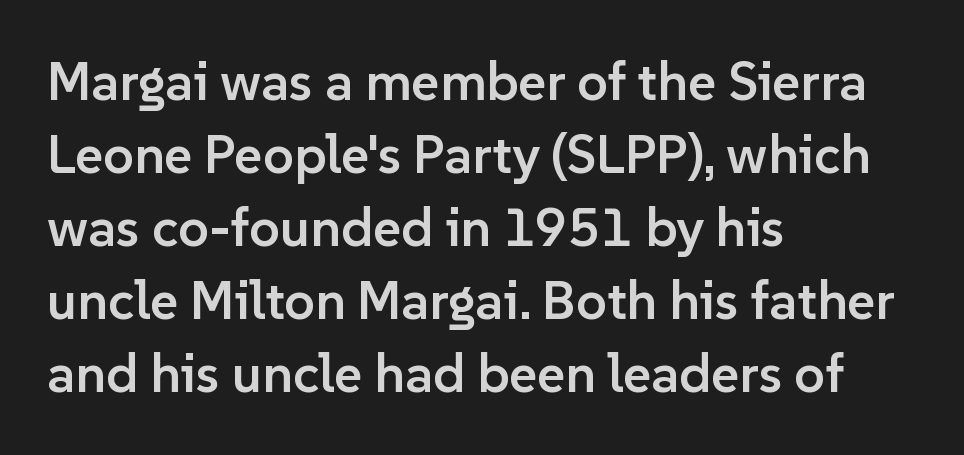
Compared with a centered layout, this one pins lines to the left instead. The typography opts for an upright posture over an oblique one. Unmarked baselines from the first word to the last. The face used here is a semibold: visibly heavier than regular, lighter than bold. Are there feet on the stems? There aren't — it's a sans. Does the leading feel generous? No, just average.
